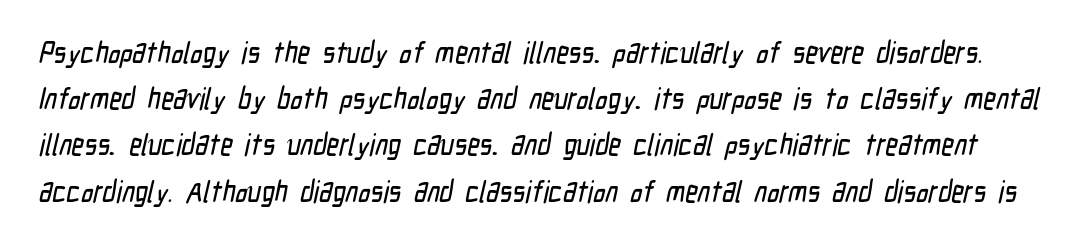
Q: Is the typeface a serif or a sans-serif typeface? A: Sans-serif.
Q: Is the text underlined? A: No.
Q: Is the spacing between letters normal or unusually wide? A: Normal.
Q: Is the spacing between lines tight, normal or loose? A: Normal.
Q: Width (condensed, normal, or wide)? A: Condensed.
Q: Stroke contrast? A: Low.
Q: x-height? A: Medium.
Q: Monospaced? A: No.
